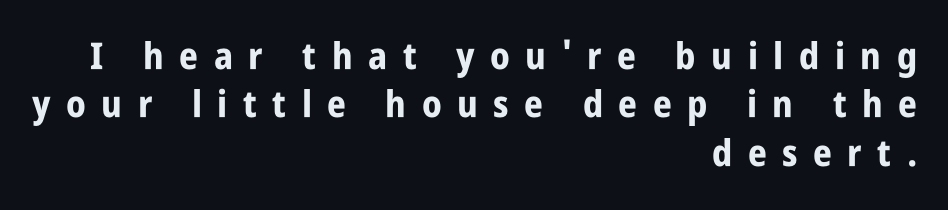
The image shows 37 px bold, condensed sans-serif type, upright; set right-aligned, normal line spacing (1.31x), unusually wide letter spacing (+0.42 em), not underlined; low stroke contrast and a large x-height.
